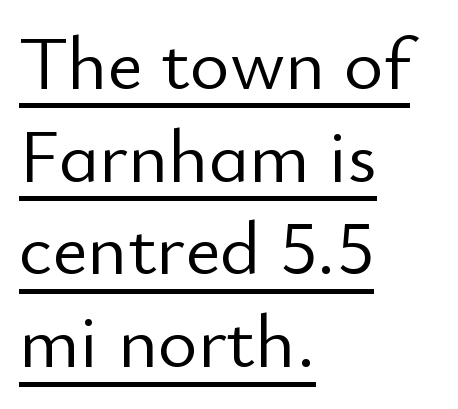
Looks like regular typesetting: each glyph gets only the width it needs. A student would call this left alignment; a typographer would say flush left, rag right. Unlike a traditional serif, this face leaves its strokes unadorned. If you drew a line through each stem, it would be perfectly vertical. Like a heading marked for emphasis, these lines bear an underscore. Default kerning and tracking; the words read as compact shapes.
